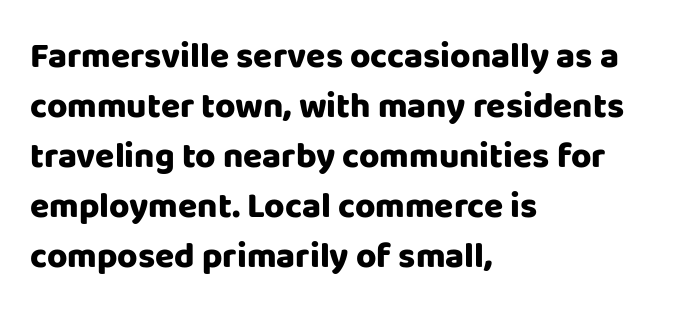
The image shows 35 px heavy sans-serif type, upright; set left-aligned, normal line spacing (1.43x), normal letter spacing, not underlined; low stroke contrast and a large x-height.
